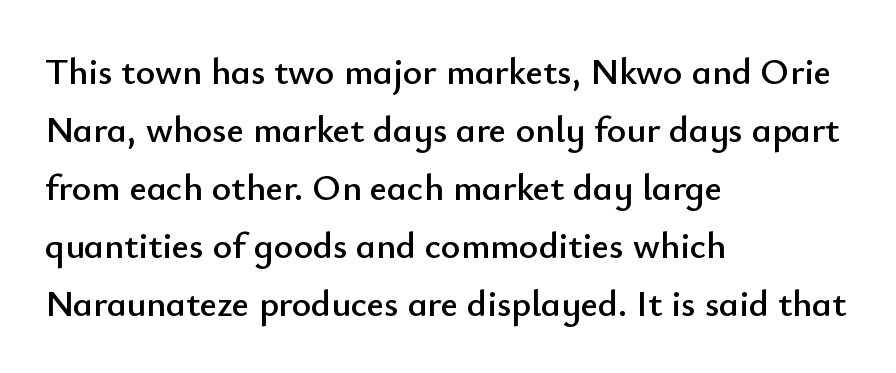
The image shows 37 px sans-serif type, upright; set left-aligned, normal line spacing (1.57x), normal letter spacing, not underlined; low stroke contrast and a small x-height.
